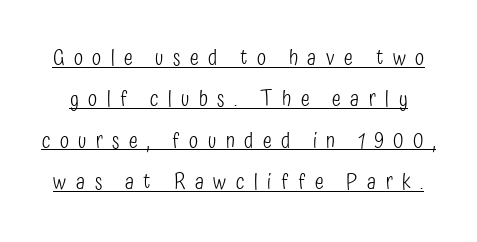
{"italic": "no", "bold": "no", "underline": "yes", "line_spacing": "loose", "line_spacing_ratio": 1.97, "letter_spacing": "wide", "letter_spacing_em": 0.45, "glyph_px": 21}
